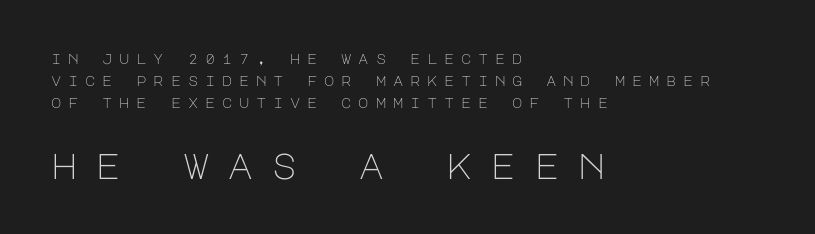
Q: Is the text bold? A: No.
Q: Is the text italic (slanted)? A: No, it is upright.
Q: Is the typeface a serif or a sans-serif typeface? A: Sans-serif.
Q: Is the text underlined? A: No.
Q: How is the paragraph aligned? A: Left-aligned.
Q: Is the spacing between letters normal or unusually wide? A: Unusually wide.
Q: Is the spacing between lines tight, normal or loose? A: Normal.
Q: Which block of text is set in a larger size, the first (top) or the second (bottom)? A: The second (bottom) one.
Q: Width (condensed, normal, or wide)? A: Normal.
Q: Stroke contrast? A: Low.
Q: x-height? A: Large.
